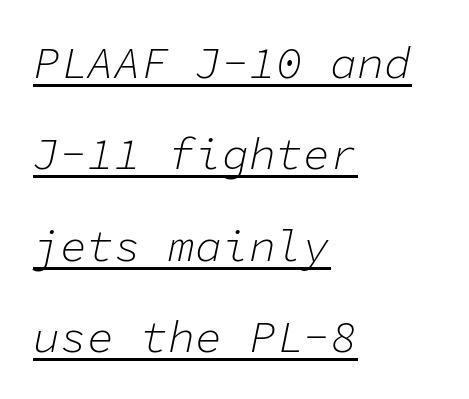
Q: Is the text bold? A: No.
Q: Is the text italic (slanted)? A: Yes, it leans right by about 11 degrees.
Q: Is the text underlined? A: Yes.
Q: How is the paragraph aligned? A: Left-aligned.
Q: Is the spacing between letters normal or unusually wide? A: Normal.
Q: Is the spacing between lines tight, normal or loose? A: Loose.
Q: Width (condensed, normal, or wide)? A: Normal.
Q: Stroke contrast? A: Low.
Q: x-height? A: Medium.
Q: Monospaced? A: Yes.
